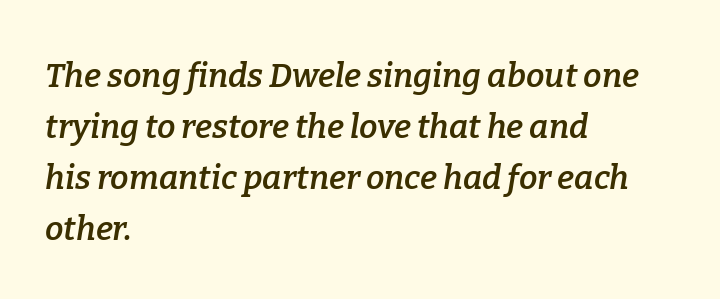
The image shows 33 px semibold serif type, italic (leaning right); set left-aligned, normal line spacing (1.55x), normal letter spacing, not underlined; low stroke contrast and a medium x-height.
